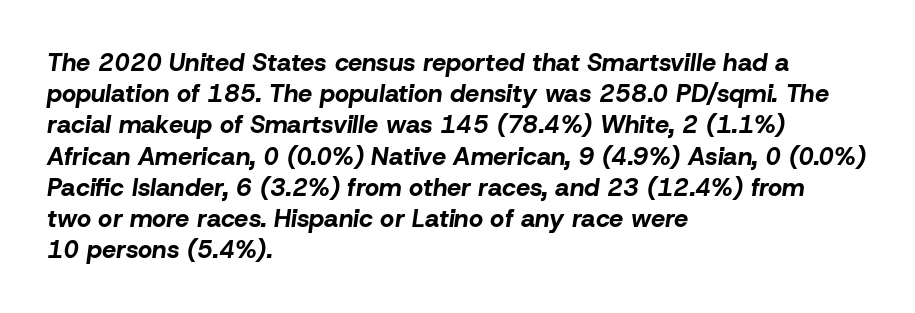
{"italic": "yes", "lean": "right", "slant_degrees": 8, "bold": "yes", "underline": "no", "align": "left", "line_spacing": "normal", "line_spacing_ratio": 1.25, "letter_spacing": "normal", "letter_spacing_em": 0.0, "glyph_px": 25}
